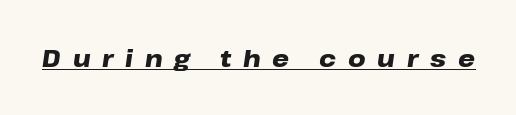
{"italic": "yes", "lean": "right", "slant_degrees": 8, "bold": "yes", "underline": "yes", "letter_spacing": "wide", "letter_spacing_em": 0.49, "glyph_px": 24}
